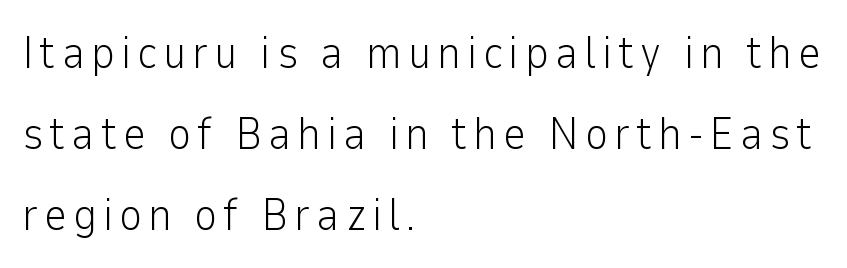
The image shows 45 px light sans-serif type, upright; set left-aligned, line spacing 1.8x, not underlined; low stroke contrast and a medium x-height.
